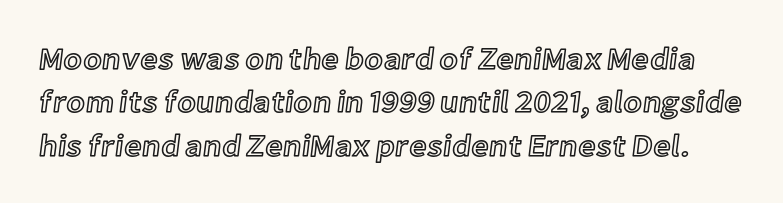
Q: Is the text italic (slanted)? A: Yes.
Q: Is the text underlined? A: No.
Q: Is the spacing between letters normal or unusually wide? A: Normal.
Q: Is the spacing between lines tight, normal or loose? A: Normal.
Q: Width (condensed, normal, or wide)? A: Normal.
Q: x-height? A: Medium.
Q: Monospaced? A: No.
